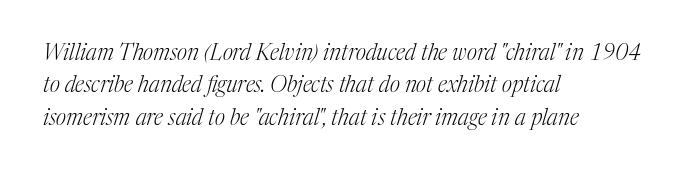
Q: Is the text bold? A: No.
Q: Is the text italic (slanted)? A: Yes, it leans right by about 17 degrees.
Q: Is the text underlined? A: No.
Q: How is the paragraph aligned? A: Left-aligned.
Q: Is the spacing between letters normal or unusually wide? A: Normal.
Q: Is the spacing between lines tight, normal or loose? A: Normal.
